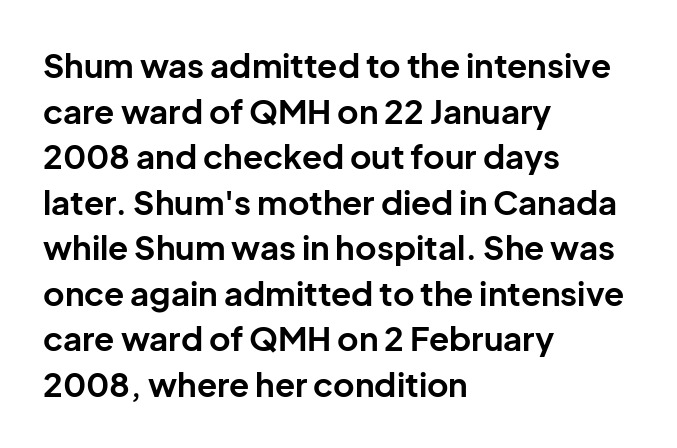
The image shows 33 px bold sans-serif type, upright; set left-aligned, normal line spacing (1.38x), normal letter spacing, not underlined; low stroke contrast and a medium x-height.
